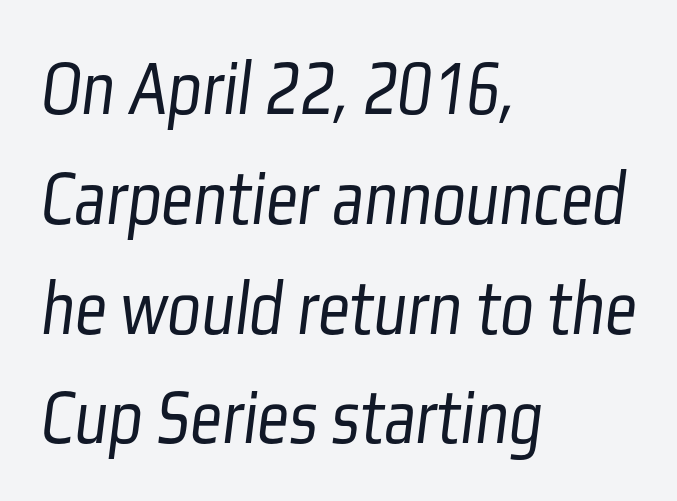
Note the varied advance widths — an 'i' is clearly narrower than an 'm'. In CSS terms this would be text-align: left. Between one letter and the next there's only the usual sliver of space. No extra ink here — the face is not bold.
